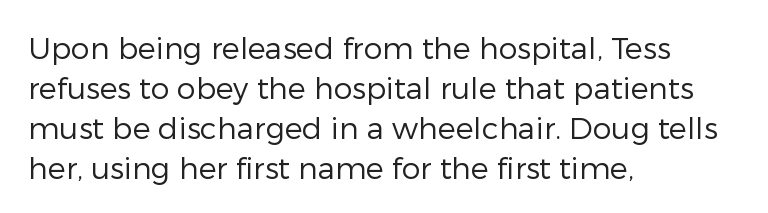
Weight class: somewhere from thin through regular. A bare baseline throughout the passage. The lines are quadded left. Is this a fixed-width face? No — the glyphs have proportional, varying widths.
